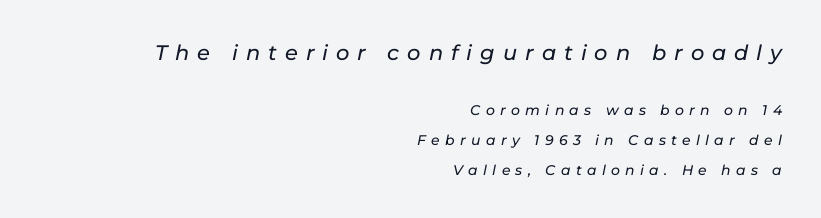
{"italic": "yes", "lean": "right", "slant_degrees": 11, "underline": "no", "align": "right", "line_spacing": "loose", "line_spacing_ratio": 2.14, "letter_spacing": "wide", "letter_spacing_em": 0.38, "larger_block": "first", "size_ratio": 1.5, "glyph_px": 21}
